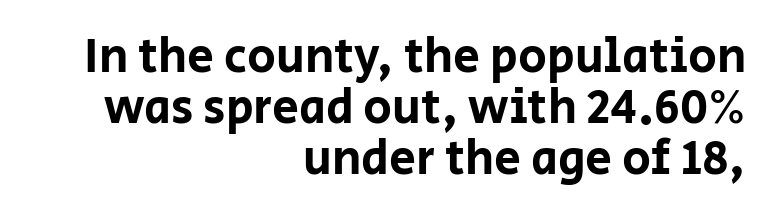
The image shows 48 px sans-serif type, upright; set right-aligned, tight line spacing (1.06x), normal letter spacing, not underlined; low stroke contrast and a large x-height.
